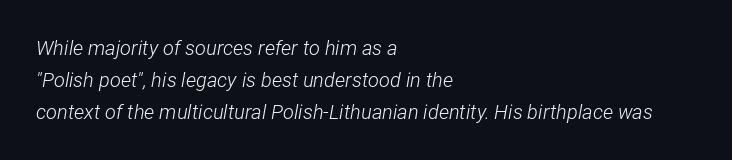
{"italic": "yes", "lean": "right", "slant_degrees": 12, "bold": "no", "underline": "no", "align": "left", "line_spacing": "normal", "line_spacing_ratio": 1.59, "letter_spacing": "normal", "letter_spacing_em": 0.0, "glyph_px": 20}
